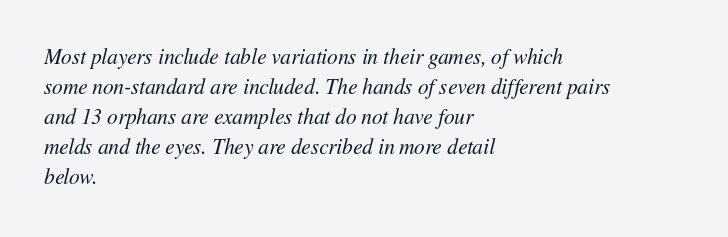
Baseline-to-baseline distance is the conventional proportion of letter height. Would a proofreader flag this as italicized? Yes. Spacing between characters is what you'd get straight out of the box. These lines stack with their left ends in a neat column. Decoration check: the copy has no underline.
